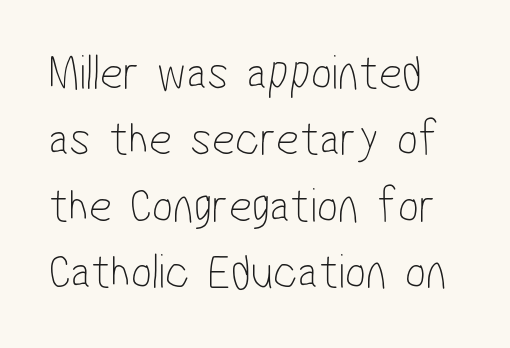
The passage shown has conventional tracking throughout. This sample has the flowing, uneven cadence of proportional lettering. The rendering uses a moderate line-height, typical for paragraphs. The area under the type is left untouched. The face used here is a sans, in the tradition of grotesques and geometrics.
